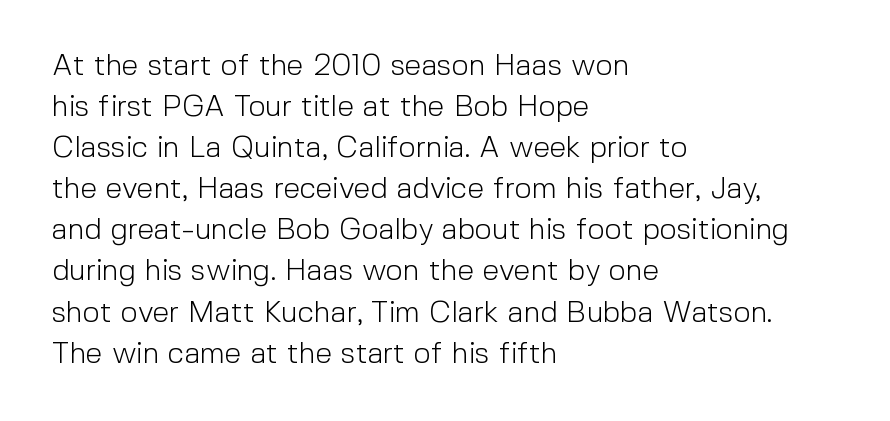
The image shows 30 px light sans-serif type, upright; set left-aligned, normal line spacing (1.37x), normal letter spacing, not underlined; a medium x-height.
